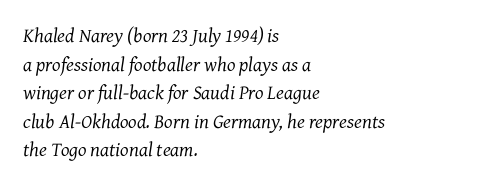
{"italic": "yes", "lean": "right", "slant_degrees": 7, "bold": "no", "underline": "no", "align": "left", "line_spacing": "normal", "line_spacing_ratio": 1.43, "letter_spacing": "normal", "letter_spacing_em": 0.0, "glyph_px": 20}
